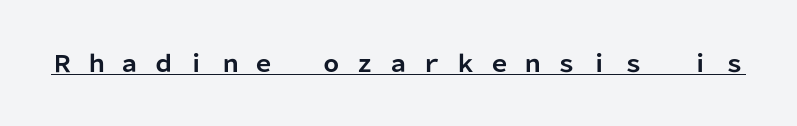
{"italic": "no", "bold": "yes", "underline": "yes", "letter_spacing": "wide", "letter_spacing_em": 0.46, "glyph_px": 23}
